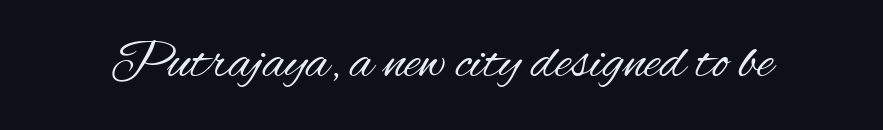
{"serif": "no", "bold": "no", "weight": "regular", "width": "condensed", "stroke_contrast": "medium", "x_height": "small", "monospaced": "no", "underline": "no", "letter_spacing": "normal", "letter_spacing_em": 0.0, "glyph_px": 55}
